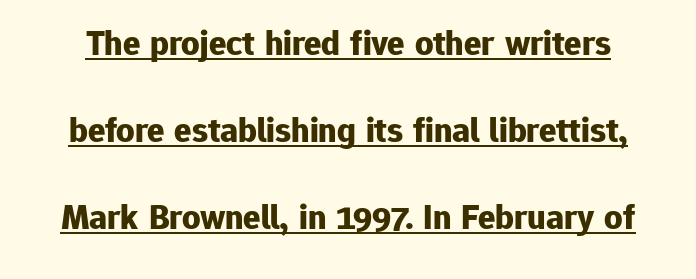
Q: Is the text bold? A: Yes.
Q: Is the text italic (slanted)? A: No, it is upright.
Q: Is the typeface a serif or a sans-serif typeface? A: Sans-serif.
Q: Is the text underlined? A: Yes.
Q: Is the spacing between letters normal or unusually wide? A: Normal.
Q: Is the spacing between lines tight, normal or loose? A: Loose.
Q: Width (condensed, normal, or wide)? A: Normal.
Q: Stroke contrast? A: Low.
Q: x-height? A: Medium.
Q: Monospaced? A: No.
